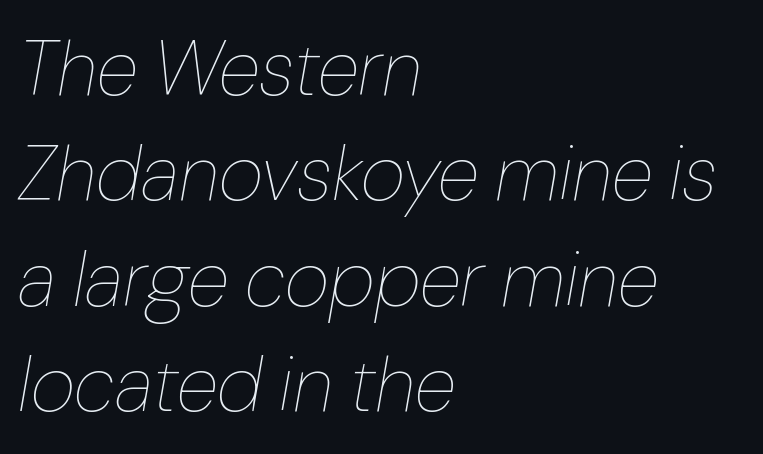
{"italic": "yes", "lean": "right", "slant_degrees": 10, "bold": "no", "weight": "thin", "width": "normal", "stroke_contrast": "low", "x_height": "medium", "monospaced": "no", "underline": "no", "align": "left", "line_spacing": "normal", "line_spacing_ratio": 1.37, "letter_spacing": "normal", "letter_spacing_em": 0.0, "glyph_px": 77}
